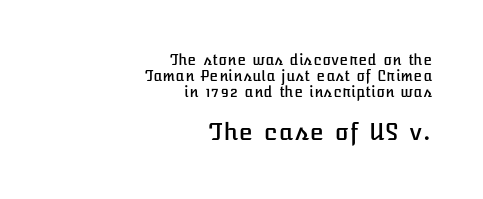
{"italic": "no", "underline": "no", "align": "right", "line_spacing": "tight", "line_spacing_ratio": 1.14, "letter_spacing": "normal", "letter_spacing_em": 0.0, "larger_block": "second", "size_ratio": 1.64, "glyph_px": 23}
